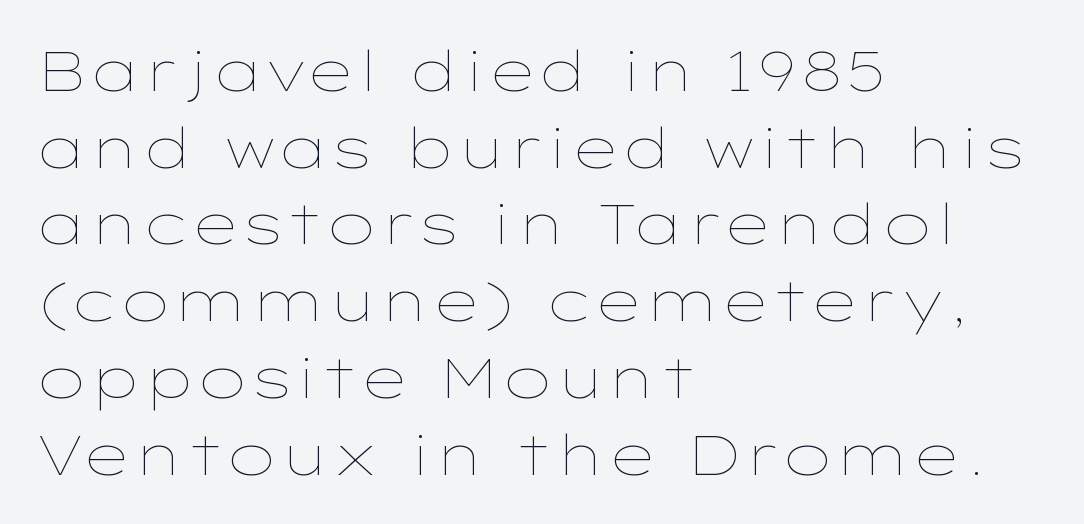
The weight would be labelled regular, book, light, or lighter still. Visually the block forms a straight wall on the left and a jagged coastline on the right. Plain, unruled lines of type. Note the varied advance widths — an 'i' is clearly narrower than an 'm'. Caption: standard tracking, unaltered. Interline gaps are of average width in this sample.
